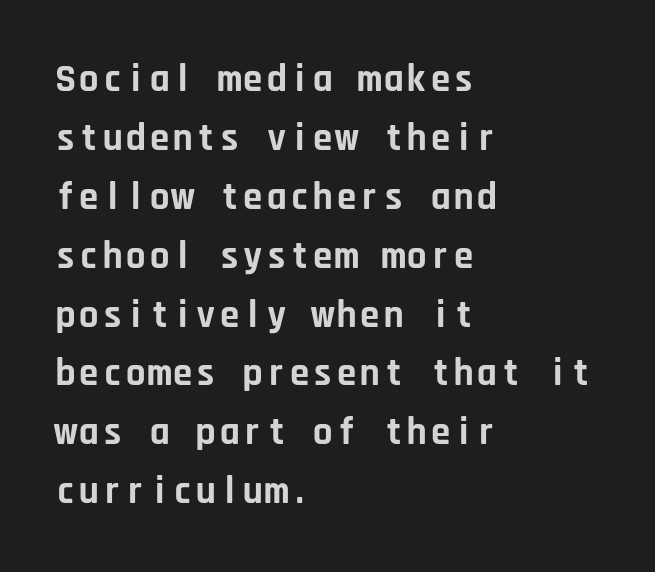
{"serif": "no", "italic": "no", "bold": "yes", "weight": "bold", "width": "normal", "stroke_contrast": "low", "x_height": "large", "monospaced": "yes", "underline": "no", "align": "left", "line_spacing": "normal", "line_spacing_ratio": 1.51, "letter_spacing": "normal", "letter_spacing_em": 0.0, "glyph_px": 39}
